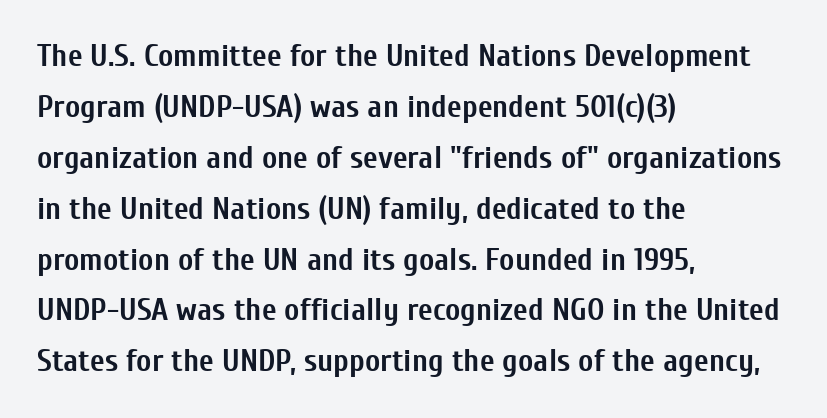
Q: Is the text bold? A: Yes.
Q: Is the text italic (slanted)? A: No, it is upright.
Q: Is the typeface a serif or a sans-serif typeface? A: Sans-serif.
Q: Is the text underlined? A: No.
Q: How is the paragraph aligned? A: Left-aligned.
Q: Is the spacing between letters normal or unusually wide? A: Normal.
Q: Is the spacing between lines tight, normal or loose? A: Normal.
Q: Width (condensed, normal, or wide)? A: Condensed.
Q: Stroke contrast? A: Low.
Q: x-height? A: Medium.
Q: Monospaced? A: No.
